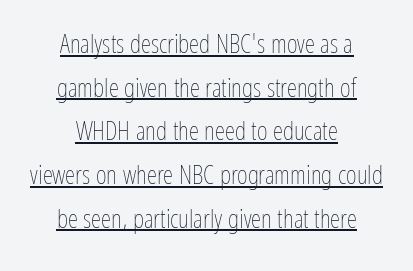
The image shows 26 px text type, upright; set centered, normal line spacing (1.68x), normal letter spacing, underlined.
